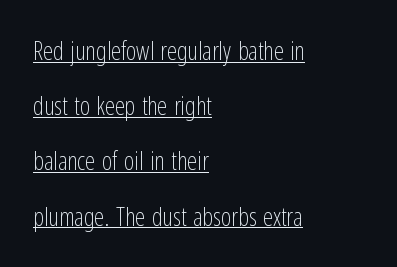
Q: Is the text bold? A: No.
Q: Is the text italic (slanted)? A: No, it is upright.
Q: Is the text underlined? A: Yes.
Q: How is the paragraph aligned? A: Left-aligned.
Q: Is the spacing between letters normal or unusually wide? A: Normal.
Q: Is the spacing between lines tight, normal or loose? A: Loose.
